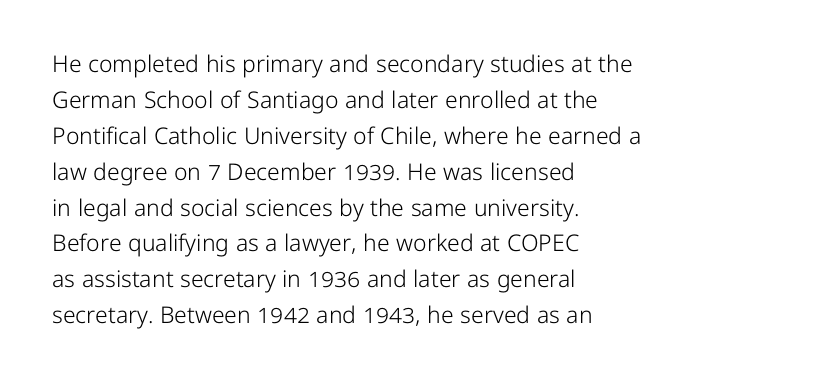
The foot of each line stays bare and open. It's the straight-up-and-down kind of type. The gaps between neighbouring characters are ordinary and unremarkable. A normal amount of white space separates one row of letters from the next. Typeset ragged right — the left edge is the straight one. Is the stroke heavy? The answer is a plain regular-or-lighter.
